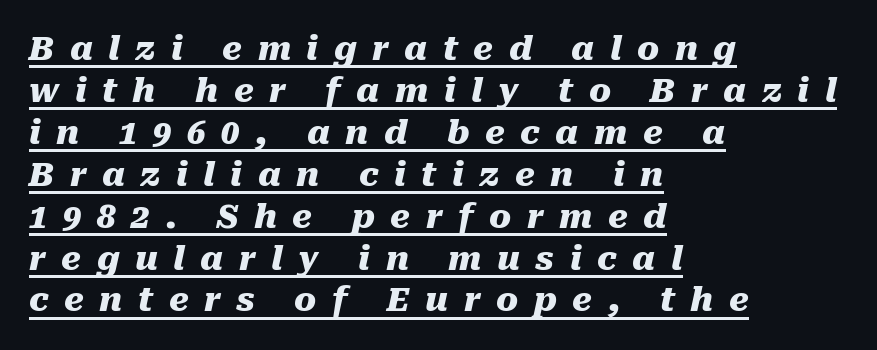
{"italic": "yes", "lean": "right", "slant_degrees": 10, "bold": "yes", "weight": "heavy", "width": "normal", "stroke_contrast": "medium", "x_height": "medium", "monospaced": "no", "underline": "yes", "align": "left", "line_spacing": "normal", "line_spacing_ratio": 1.27, "letter_spacing": "wide", "letter_spacing_em": 0.47, "glyph_px": 33}
